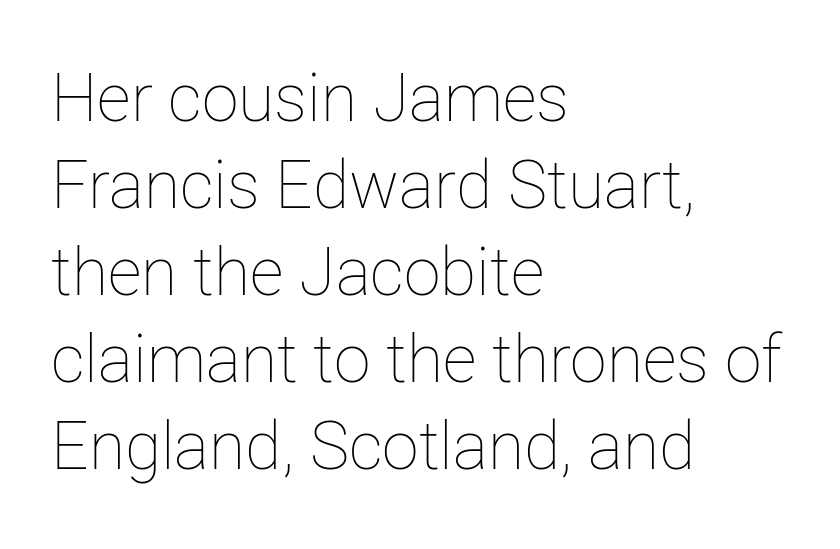
These glyphs show unthickened strokes, regular width or finer. Regular leading. The space directly below the letters is spotless. Ascenders rise straight up at ninety degrees. The typesetter chose a ragged-right arrangement here. These lines are rendered in a variable-pitch font.
